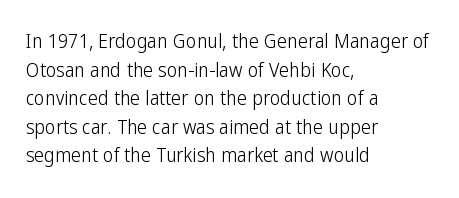
{"italic": "no", "bold": "no", "underline": "no", "align": "left", "line_spacing": "normal", "line_spacing_ratio": 1.43, "letter_spacing": "normal", "letter_spacing_em": 0.0, "glyph_px": 20}
